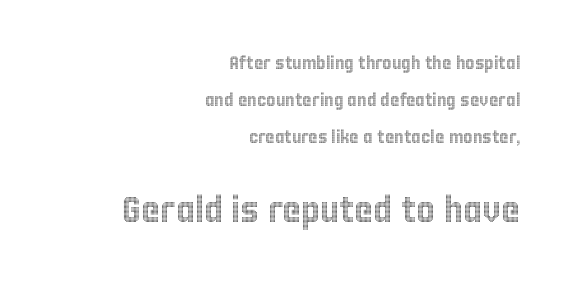
Q: Is the text italic (slanted)? A: No, it is upright.
Q: Is the text underlined? A: No.
Q: How is the paragraph aligned? A: Right-aligned.
Q: Is the spacing between letters normal or unusually wide? A: Normal.
Q: Is the spacing between lines tight, normal or loose? A: Loose.
Q: Which block of text is set in a larger size, the first (top) or the second (bottom)? A: The second (bottom) one.
Q: Width (condensed, normal, or wide)? A: Condensed.
Q: x-height? A: Large.
Q: Monospaced? A: No.
